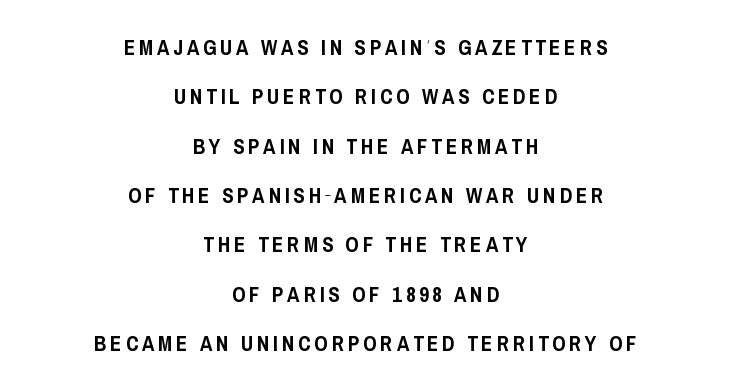
The image shows 21 px text type, upright; set centered, loose line spacing (2.35x), not underlined.
